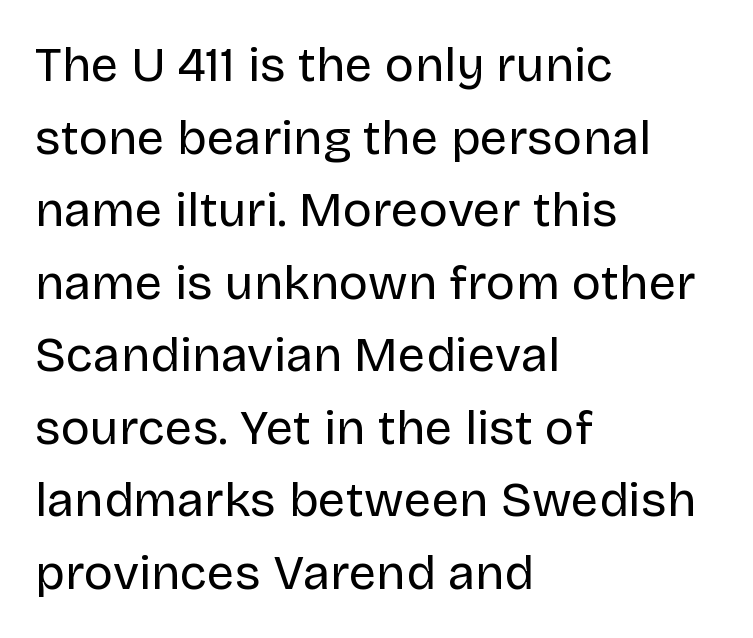
The image shows 49 px regular-weight sans-serif type, upright; set left-aligned, normal line spacing (1.48x), normal letter spacing, not underlined; low stroke contrast and a large x-height.
